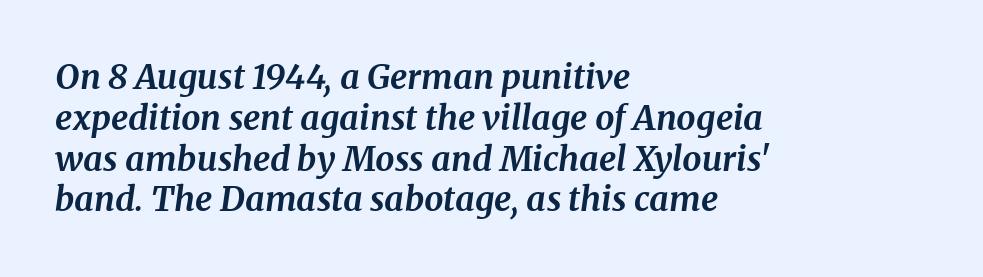
Q: Is the text bold? A: Yes.
Q: Is the text italic (slanted)? A: Yes, it leans right by about 8 degrees.
Q: Is the typeface a serif or a sans-serif typeface? A: Serif.
Q: Is the text underlined? A: No.
Q: How is the paragraph aligned? A: Left-aligned.
Q: Is the spacing between letters normal or unusually wide? A: Normal.
Q: Width (condensed, normal, or wide)? A: Normal.
Q: Stroke contrast? A: Medium.
Q: x-height? A: Medium.
Q: Monospaced? A: No.
